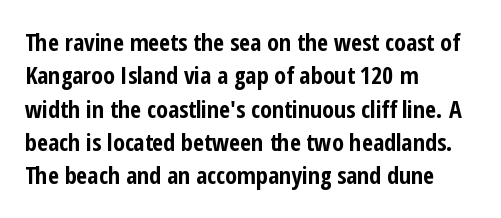
The image shows 24 px bold type, upright; set left-aligned, normal line spacing (1.39x), normal letter spacing, not underlined.
